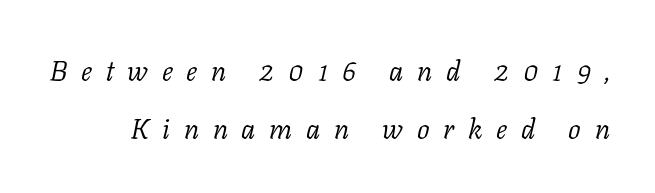
The lines are spread far apart with generous leading. Weight: not bold — regular or lighter. Descenders are the only things crossing below the line. This is oblique type, the kind used for emphasis or titles. Varying glyph widths throughout — classic text-font behaviour. The text was rendered using a seriffed face with decorative stroke endings.
